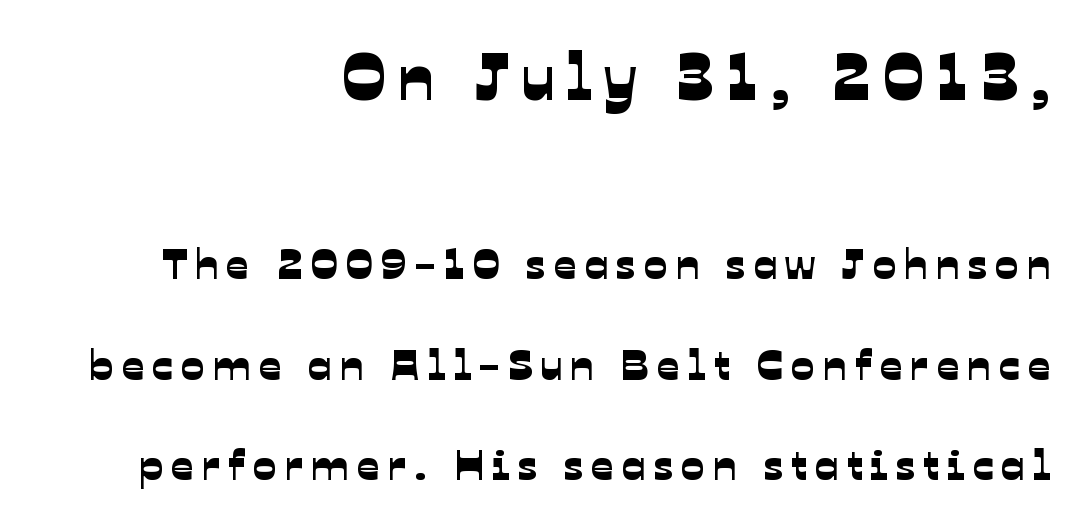
Q: Is the typeface a serif or a sans-serif typeface? A: Sans-serif.
Q: Is the text underlined? A: No.
Q: How is the paragraph aligned? A: Right-aligned.
Q: Is the spacing between lines tight, normal or loose? A: Loose.
Q: Which block of text is set in a larger size, the first (top) or the second (bottom)? A: The first (top) one.
Q: Width (condensed, normal, or wide)? A: Normal.
Q: Stroke contrast? A: Low.
Q: x-height? A: Medium.
Q: Monospaced? A: No.
